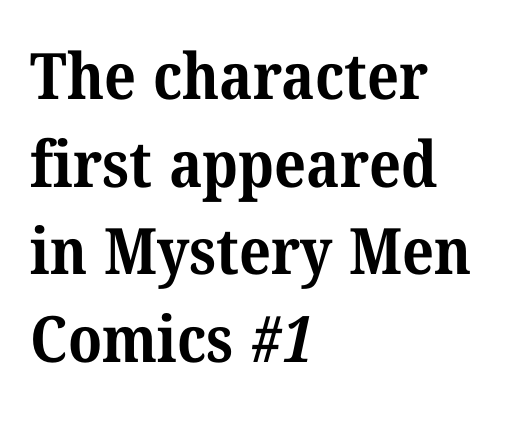
The image shows 64 px bold serif type; set left-aligned, normal line spacing (1.37x), normal letter spacing, not underlined; medium stroke contrast and a medium x-height.
